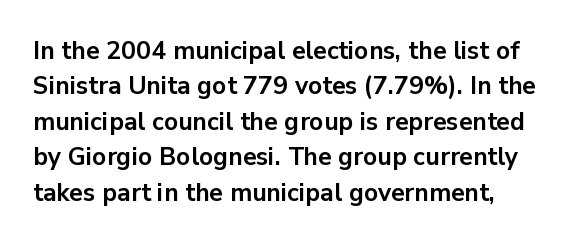
The image shows 25 px bold type, upright; set normal line spacing (1.42x), normal letter spacing, not underlined.
